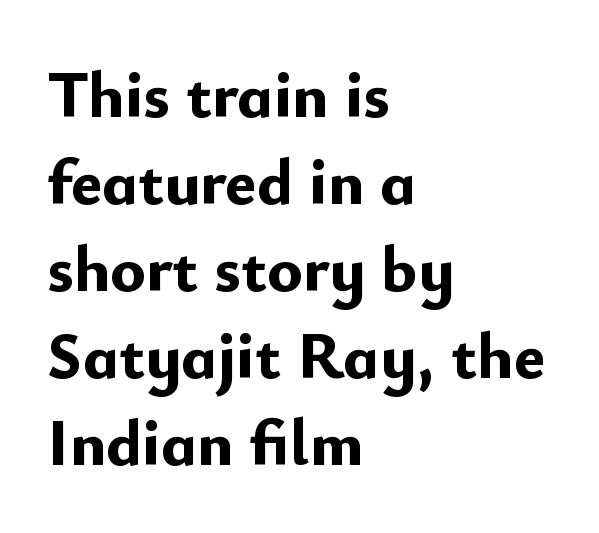
The image shows 66 px bold sans-serif type, upright; set left-aligned, normal line spacing (1.32x), normal letter spacing, not underlined; low stroke contrast and a small x-height.
